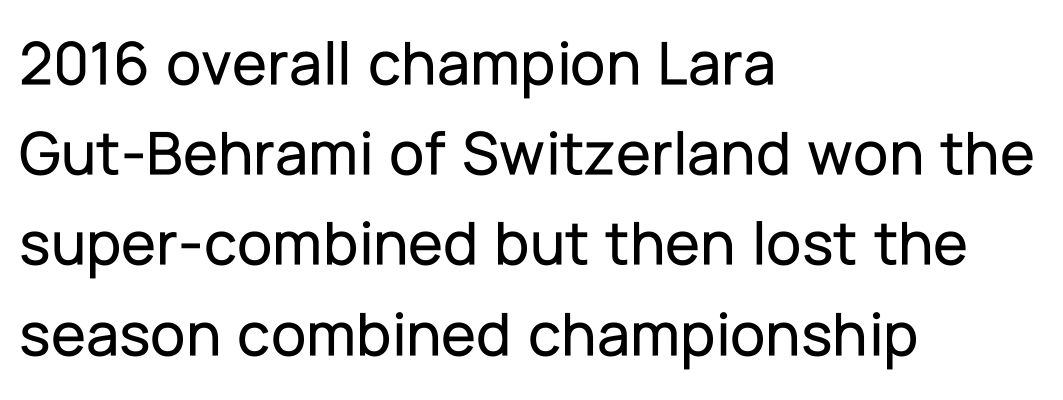
Q: Is the text italic (slanted)? A: No, it is upright.
Q: Is the typeface a serif or a sans-serif typeface? A: Sans-serif.
Q: Is the text underlined? A: No.
Q: How is the paragraph aligned? A: Left-aligned.
Q: Is the spacing between letters normal or unusually wide? A: Normal.
Q: Is the spacing between lines tight, normal or loose? A: Normal.
Q: Width (condensed, normal, or wide)? A: Normal.
Q: Stroke contrast? A: Low.
Q: x-height? A: Medium.
Q: Monospaced? A: No.
